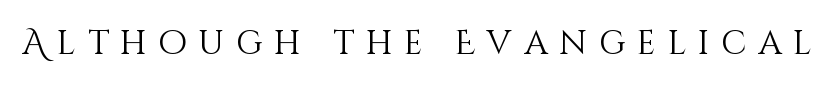
Ordinary non-slanted type is in use. No letter is thick-stroked: the sample isn't bold. These lines are rendered in a variable-pitch font. Tracking value appears strongly positive — letters spread wide.
